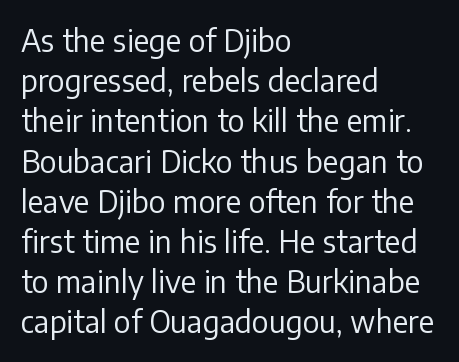
Q: Is the text bold? A: No.
Q: Is the text italic (slanted)? A: No, it is upright.
Q: Is the typeface a serif or a sans-serif typeface? A: Sans-serif.
Q: Is the text underlined? A: No.
Q: How is the paragraph aligned? A: Left-aligned.
Q: Is the spacing between letters normal or unusually wide? A: Normal.
Q: Is the spacing between lines tight, normal or loose? A: Normal.
Q: Width (condensed, normal, or wide)? A: Normal.
Q: Stroke contrast? A: Low.
Q: x-height? A: Medium.
Q: Monospaced? A: No.
